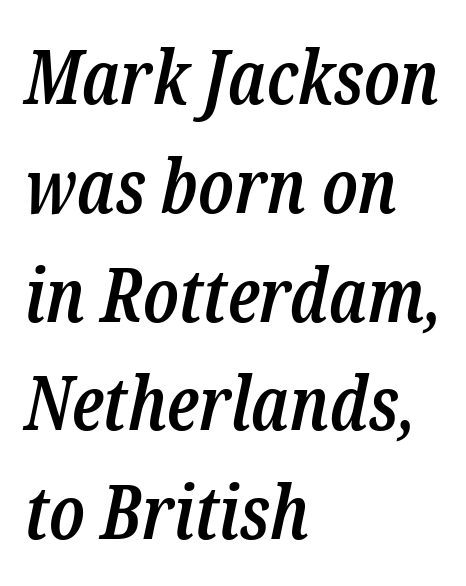
Q: Is the text bold? A: Semi-bold.
Q: Is the text italic (slanted)? A: Yes, it leans right by about 12 degrees.
Q: Is the typeface a serif or a sans-serif typeface? A: Serif.
Q: Is the text underlined? A: No.
Q: How is the paragraph aligned? A: Left-aligned.
Q: Is the spacing between letters normal or unusually wide? A: Normal.
Q: Is the spacing between lines tight, normal or loose? A: Normal.
Q: Width (condensed, normal, or wide)? A: Condensed.
Q: Stroke contrast? A: Low.
Q: x-height? A: Medium.
Q: Monospaced? A: No.
